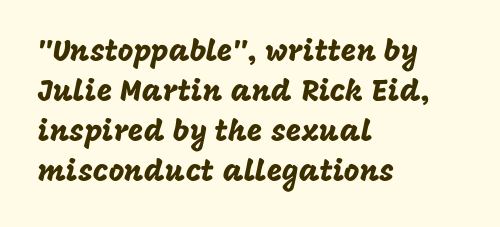
Q: Is the text italic (slanted)? A: Yes.
Q: Is the typeface a serif or a sans-serif typeface? A: Sans-serif.
Q: Is the text underlined? A: No.
Q: How is the paragraph aligned? A: Left-aligned.
Q: Is the spacing between letters normal or unusually wide? A: Normal.
Q: Is the spacing between lines tight, normal or loose? A: Normal.
Q: Width (condensed, normal, or wide)? A: Normal.
Q: Stroke contrast? A: Low.
Q: x-height? A: Large.
Q: Monospaced? A: No.
